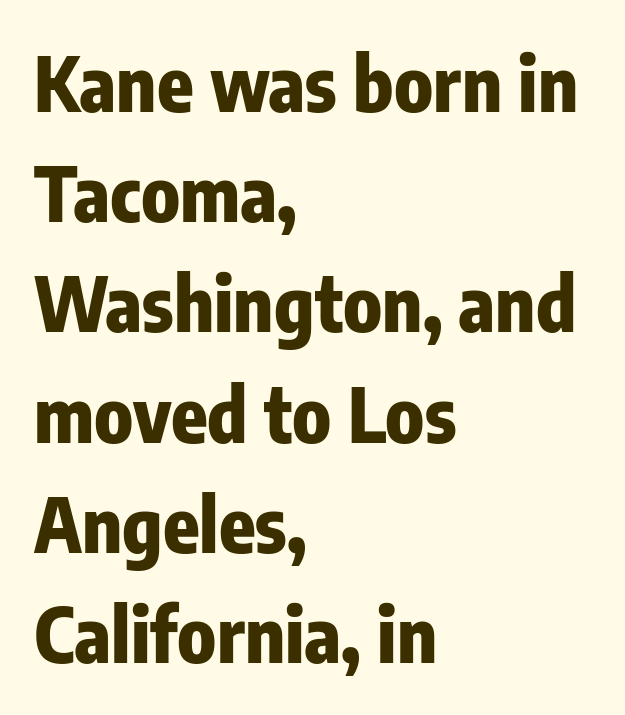
Q: Is the text bold? A: Yes.
Q: Is the text italic (slanted)? A: No, it is upright.
Q: Is the typeface a serif or a sans-serif typeface? A: Sans-serif.
Q: Is the text underlined? A: No.
Q: How is the paragraph aligned? A: Left-aligned.
Q: Is the spacing between letters normal or unusually wide? A: Normal.
Q: Is the spacing between lines tight, normal or loose? A: Normal.
Q: Width (condensed, normal, or wide)? A: Condensed.
Q: Stroke contrast? A: Low.
Q: x-height? A: Medium.
Q: Monospaced? A: No.
